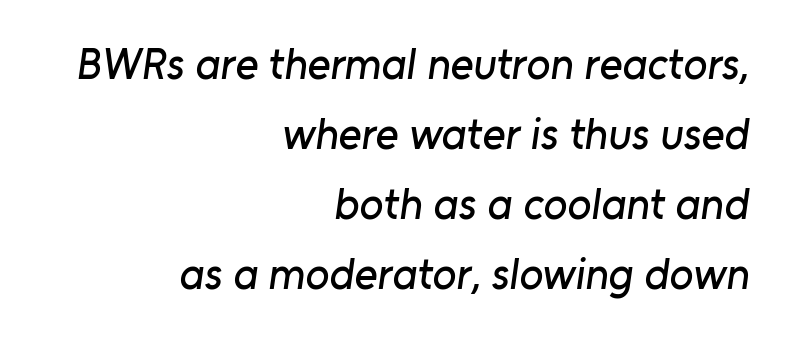
Q: Is the typeface a serif or a sans-serif typeface? A: Sans-serif.
Q: Is the text underlined? A: No.
Q: How is the paragraph aligned? A: Right-aligned.
Q: Is the spacing between letters normal or unusually wide? A: Normal.
Q: Is the spacing between lines tight, normal or loose? A: Normal.
Q: Width (condensed, normal, or wide)? A: Normal.
Q: Stroke contrast? A: Low.
Q: x-height? A: Medium.
Q: Monospaced? A: No.
